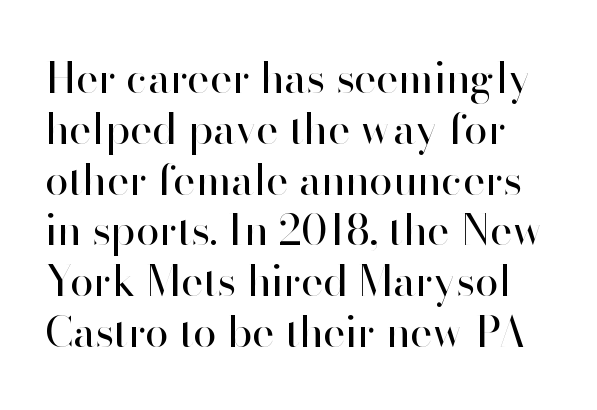
Weight: not bold — regular or lighter. Characters remain perfectly vertical along every line. The face used here is proportionally spaced, like ordinary book or web type. I'd call this a sans setting — the letters go barefoot. Decoration check: the copy has no underline. Each word holds together tightly as a unit, with standard inter-letter gaps.
